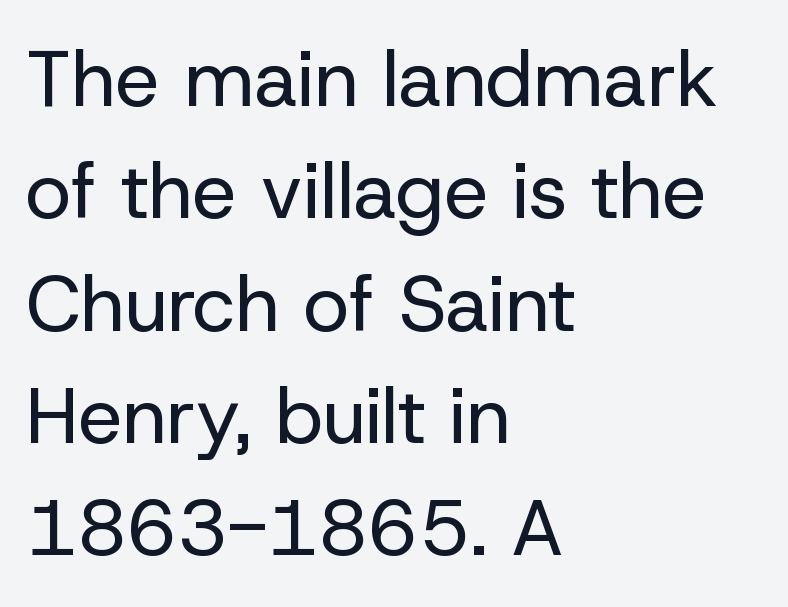
{"serif": "no", "italic": "no", "bold": "no", "weight": "regular", "width": "normal", "stroke_contrast": "low", "x_height": "medium", "monospaced": "no", "underline": "no", "align": "left", "line_spacing": "normal", "line_spacing_ratio": 1.44, "letter_spacing": "normal", "letter_spacing_em": 0.0, "glyph_px": 78}
